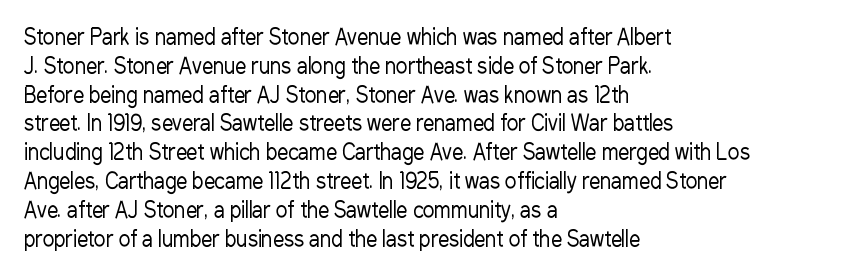
The image shows 22 px text type, upright; set left-aligned, normal line spacing (1.31x), normal letter spacing, not underlined.
